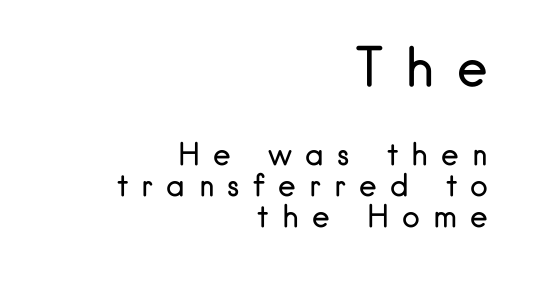
{"serif": "no", "italic": "no", "bold": "no", "weight": "regular", "width": "normal", "stroke_contrast": "low", "x_height": "small", "monospaced": "no", "underline": "no", "align": "right", "line_spacing": "tight", "line_spacing_ratio": 1.04, "letter_spacing": "wide", "letter_spacing_em": 0.44, "larger_block": "first", "size_ratio": 1.73, "glyph_px": 52}
